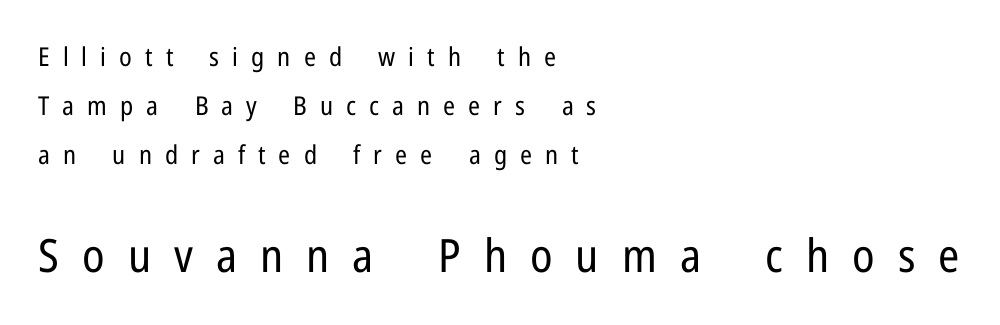
Q: Is the text bold? A: No.
Q: Is the text italic (slanted)? A: No, it is upright.
Q: Is the typeface a serif or a sans-serif typeface? A: Sans-serif.
Q: Is the text underlined? A: No.
Q: How is the paragraph aligned? A: Left-aligned.
Q: Is the spacing between letters normal or unusually wide? A: Unusually wide.
Q: Which block of text is set in a larger size, the first (top) or the second (bottom)? A: The second (bottom) one.
Q: Width (condensed, normal, or wide)? A: Condensed.
Q: Stroke contrast? A: Low.
Q: x-height? A: Medium.
Q: Monospaced? A: No.
